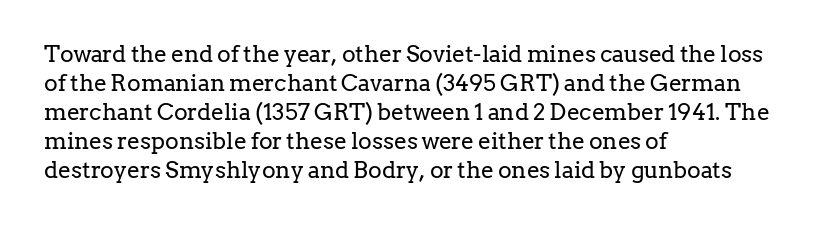
{"italic": "no", "bold": "no", "underline": "no", "align": "left", "line_spacing": "normal", "line_spacing_ratio": 1.26, "letter_spacing": "normal", "letter_spacing_em": 0.0, "glyph_px": 23}
